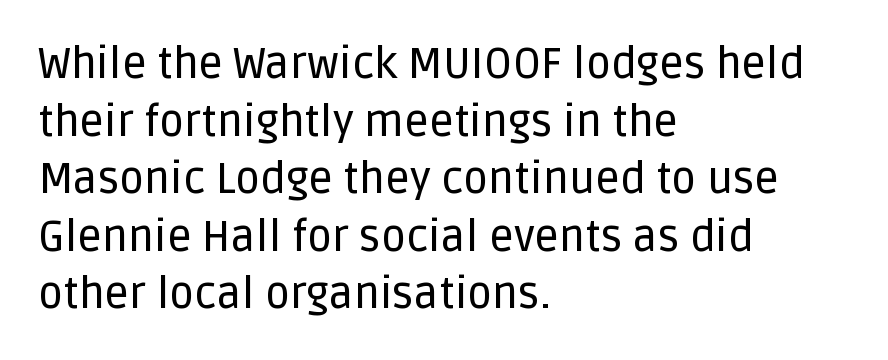
The image shows 43 px sans-serif type, upright; set left-aligned, normal line spacing (1.34x), normal letter spacing, not underlined; low stroke contrast and a large x-height.
